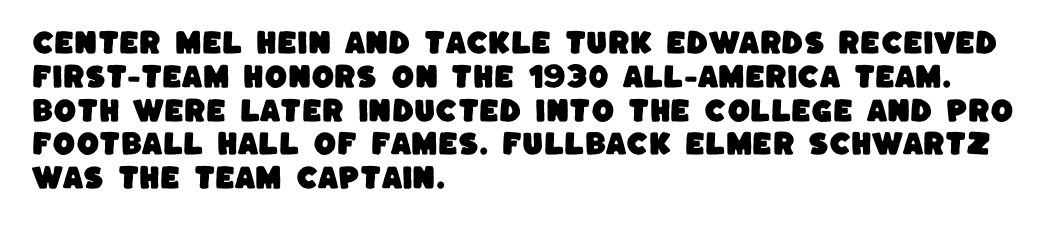
The horizontal fit of the characters is conventional and even. Visually the block forms a straight wall on the left and a jagged coastline on the right. The baseline area is clear. Vertically, the passage feels balanced, rows spaced as you'd expect.
